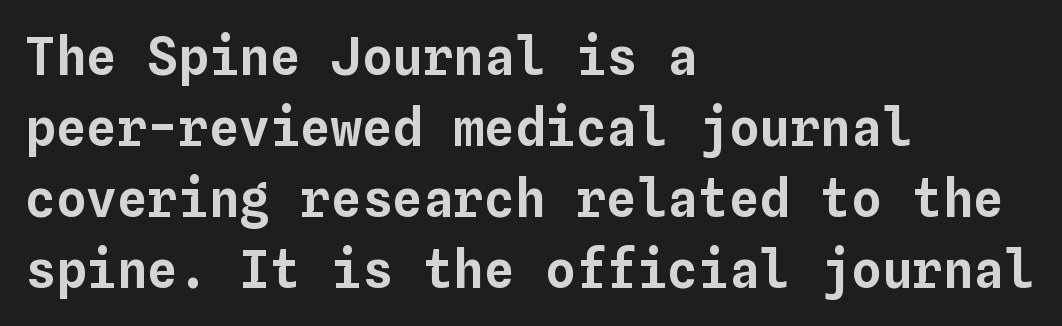
This sample uses plain, unmodified letter spacing. Vertical spacing — default. Tall strokes in this sample are plumb rather than angled. The words here are not underlined. Each letter, wide or thin by design, is forced into the same width here. One-word summary of the alignment: left.
